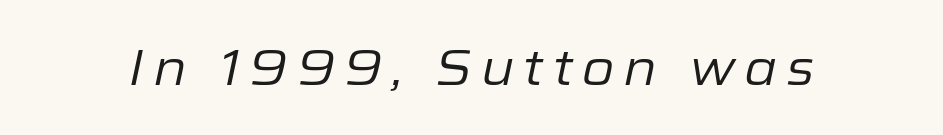
The image shows 50 px regular-weight type, italic (leaning right); set not underlined; low stroke contrast and a medium x-height.
